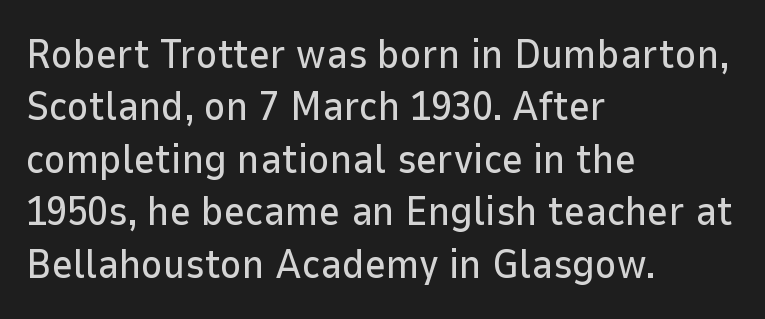
Normally led — the rows are evenly, conventionally spaced. The typeface chosen for these lines omits serifs. This rendering features lettering with no underline. These lines are set flush left with a ragged right edge.
